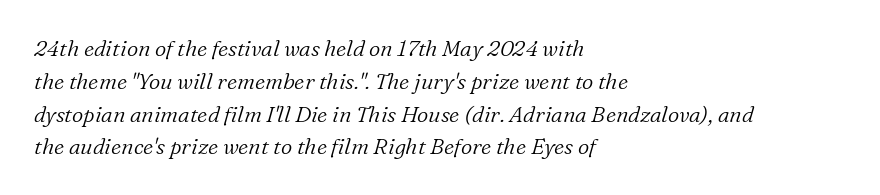
The image shows 22 px text type, italic (leaning right); set left-aligned, normal line spacing (1.49x), normal letter spacing, not underlined.
